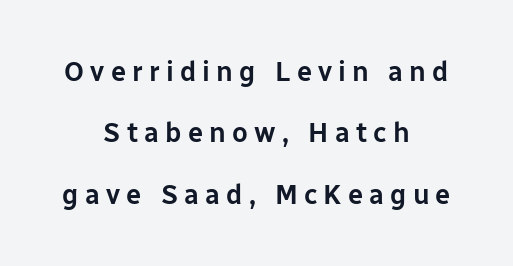
Q: Is the text italic (slanted)? A: No, it is upright.
Q: Is the text underlined? A: No.
Q: How is the paragraph aligned? A: Centered.
Q: Is the spacing between letters normal or unusually wide? A: Unusually wide.
Q: Is the spacing between lines tight, normal or loose? A: Loose.
